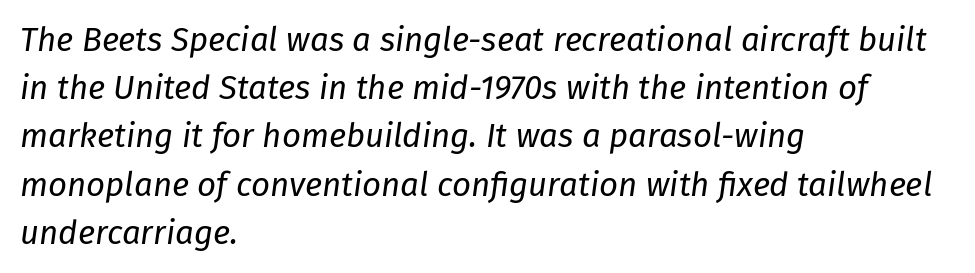
Q: Is the text bold? A: No.
Q: Is the text italic (slanted)? A: Yes, it leans right by about 8 degrees.
Q: Is the text underlined? A: No.
Q: How is the paragraph aligned? A: Left-aligned.
Q: Is the spacing between letters normal or unusually wide? A: Normal.
Q: Is the spacing between lines tight, normal or loose? A: Normal.
Q: Width (condensed, normal, or wide)? A: Normal.
Q: Stroke contrast? A: Low.
Q: x-height? A: Medium.
Q: Monospaced? A: No.
